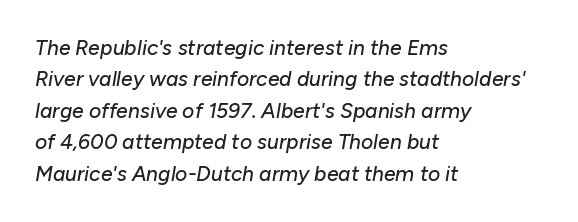
{"italic": "yes", "lean": "right", "slant_degrees": 10, "underline": "no", "align": "left", "line_spacing": "normal", "line_spacing_ratio": 1.5, "letter_spacing": "normal", "letter_spacing_em": 0.0, "glyph_px": 21}
